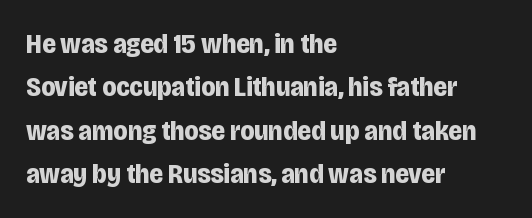
Serif or sans? Sans — the stroke terminals are bare. How would I describe the line gaps? Plain and ordinary. Strong, thick strokes mark this as bold type. These lines were composed using upright roman letters. Lines of text with bare space underneath. The face used here is proportionally spaced, like ordinary book or web type.
